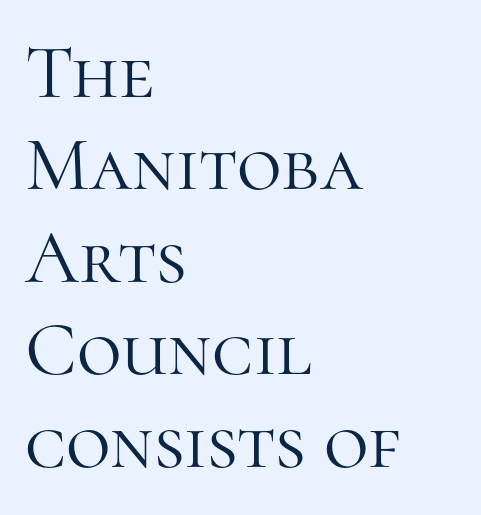
The text block is weighted toward the left margin, trailing off unevenly rightward. Is the stroke heavy? The answer is a plain regular-or-lighter. The tracking reads as untouched default to a designer's eye. Tall strokes in this sample are plumb rather than angled. A serif font was chosen for this passage. Letters rest on an invisible, unmarked baseline.
